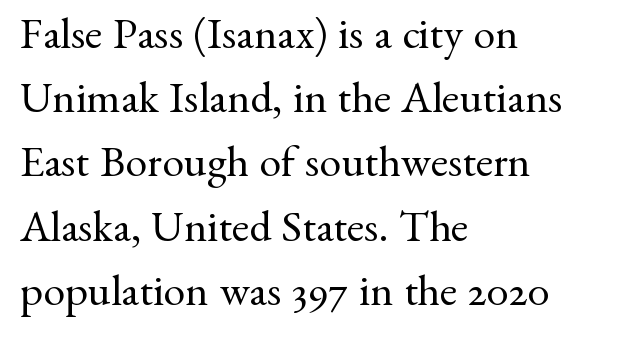
When letters stand straight like this, we call the style roman or upright. Each letter keeps its own natural width here, so spacing adapts to shape. Beneath every word, the page is bare. The passage shown has conventional tracking throughout.
